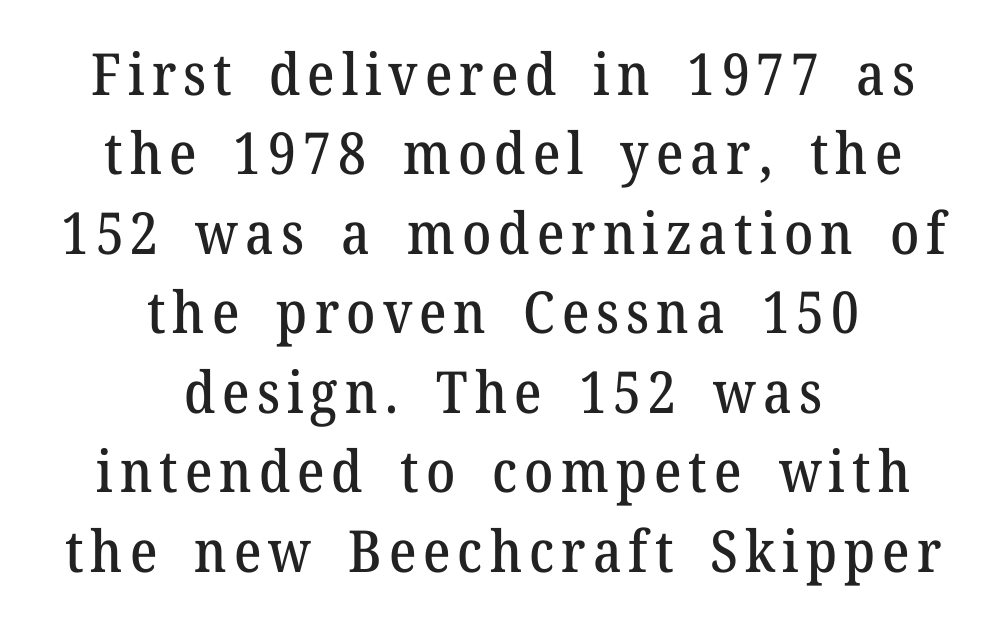
{"serif": "yes", "italic": "no", "width": "normal", "stroke_contrast": "medium", "x_height": "medium", "monospaced": "no", "underline": "no", "align": "center", "line_spacing": "normal", "line_spacing_ratio": 1.37, "glyph_px": 58}
